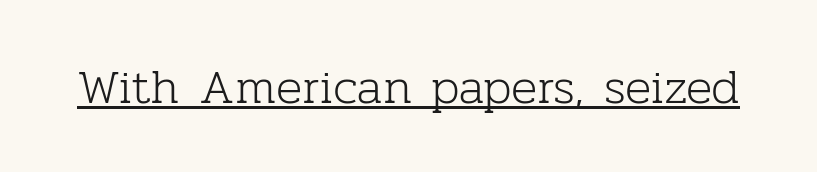
Q: Is the text bold? A: No.
Q: Is the text italic (slanted)? A: No, it is upright.
Q: Is the typeface a serif or a sans-serif typeface? A: Serif.
Q: Is the text underlined? A: Yes.
Q: Is the spacing between letters normal or unusually wide? A: Normal.
Q: Width (condensed, normal, or wide)? A: Normal.
Q: Stroke contrast? A: Low.
Q: x-height? A: Medium.
Q: Monospaced? A: No.
